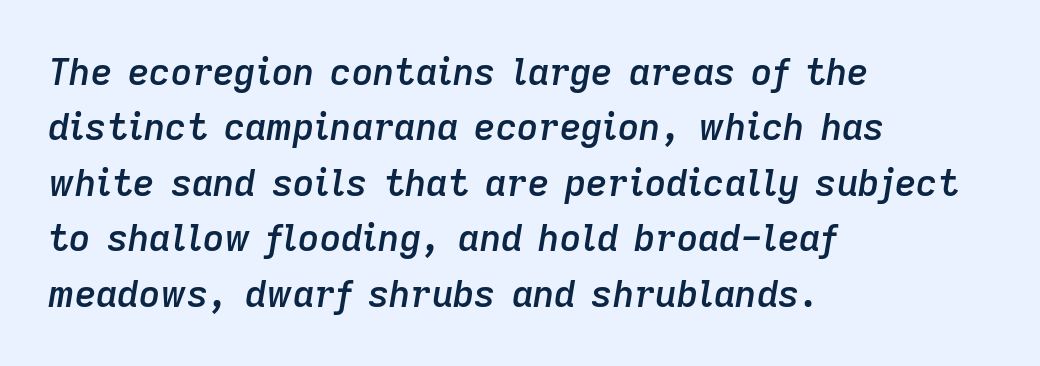
Q: Is the text bold? A: Semi-bold.
Q: Is the text italic (slanted)? A: Yes, it leans right by about 9 degrees.
Q: Is the text underlined? A: No.
Q: How is the paragraph aligned? A: Left-aligned.
Q: Is the spacing between letters normal or unusually wide? A: Normal.
Q: Is the spacing between lines tight, normal or loose? A: Normal.
Q: Width (condensed, normal, or wide)? A: Normal.
Q: Stroke contrast? A: Low.
Q: x-height? A: Medium.
Q: Monospaced? A: No.
